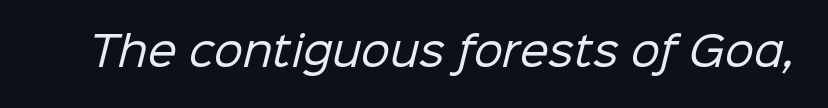
The image shows 41 px regular-weight sans-serif type; set normal letter spacing, not underlined; low stroke contrast and a medium x-height.
